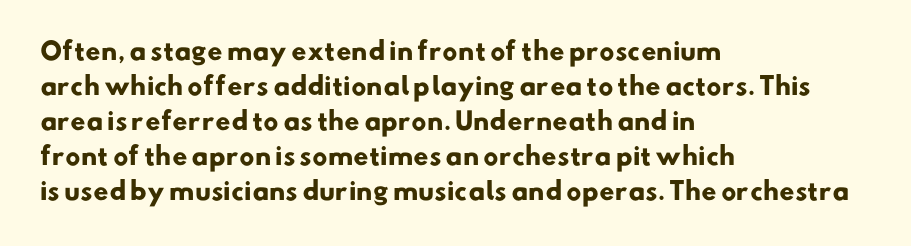
The rendering keeps characters at their native spacing. One-word summary of the alignment: left. Underlining? Definitely not there. Successive baselines arrive at the customary interval. Set as a true bold cut, around the 700 mark.
